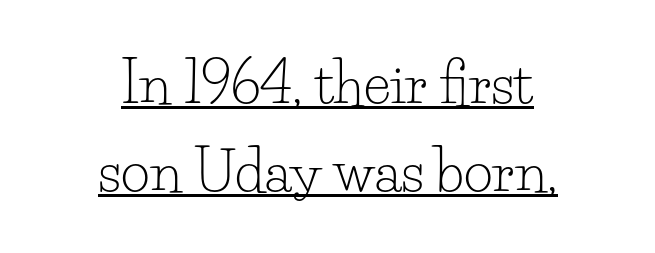
The characters are drawn with everyday or finer stroke widths. Horizontally, the lines are justified to the midpoint only. Between one letter and the next there's only the usual sliver of space. These characters rest on top of a visible drawn line. Line spacing here is normal.
